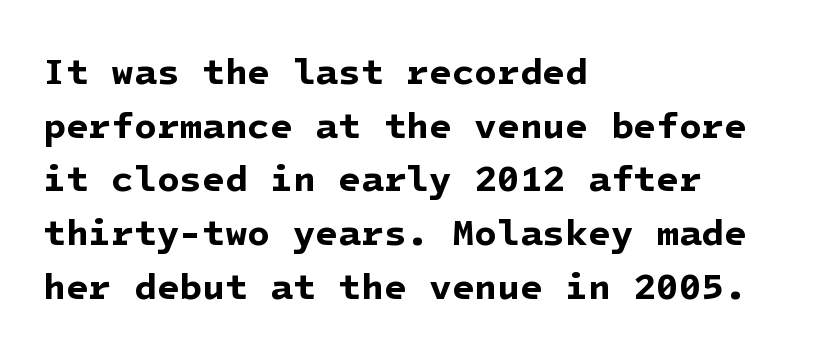
{"serif": "no", "bold": "yes", "weight": "bold", "width": "normal", "stroke_contrast": "low", "x_height": "medium", "underline": "no", "align": "left", "line_spacing": "normal", "line_spacing_ratio": 1.45, "letter_spacing": "normal", "letter_spacing_em": 0.0, "glyph_px": 37}
